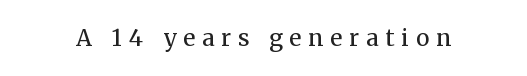
Q: Is the text bold? A: No.
Q: Is the text italic (slanted)? A: No, it is upright.
Q: Is the text underlined? A: No.
Q: Is the spacing between letters normal or unusually wide? A: Unusually wide.
